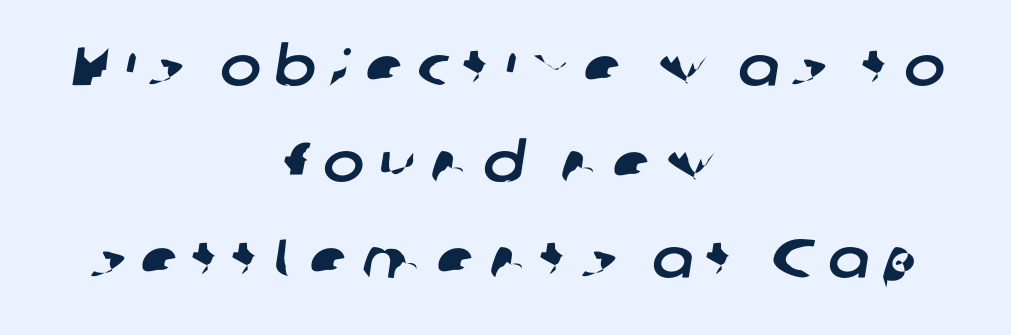
{"serif": "no", "width": "normal", "stroke_contrast": "low", "x_height": "medium", "monospaced": "no", "underline": "no", "align": "center", "line_spacing_ratio": 1.75, "letter_spacing": "wide", "letter_spacing_em": 0.26, "glyph_px": 55}
